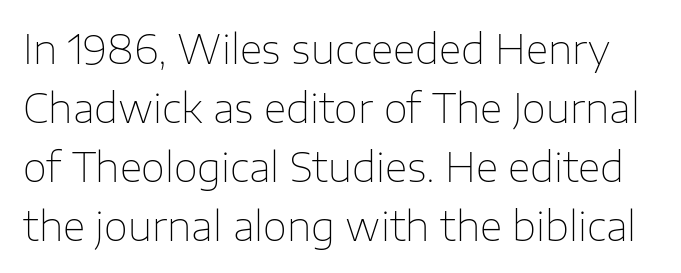
Descenders are the only things crossing below the line. The text was rendered using a sans face with plain stroke endings. A typesetter would call this proportional, since set widths differ per character. Whoever set this chose a conventional vertical rhythm. Stroke mass is kept to a normal reading level or below.
